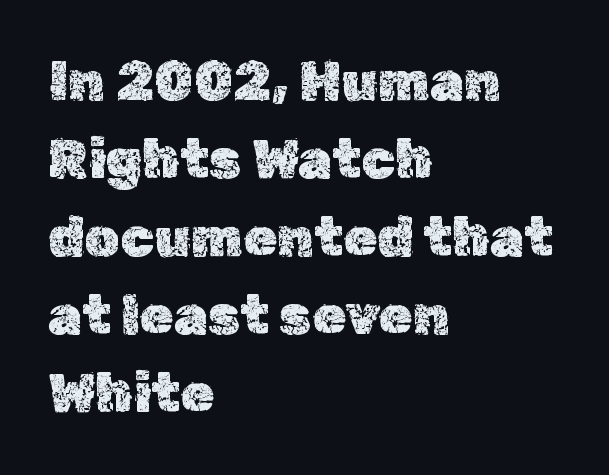
The image shows 55 px text type, upright; set left-aligned, normal line spacing (1.42x), normal letter spacing, not underlined; a medium x-height.
